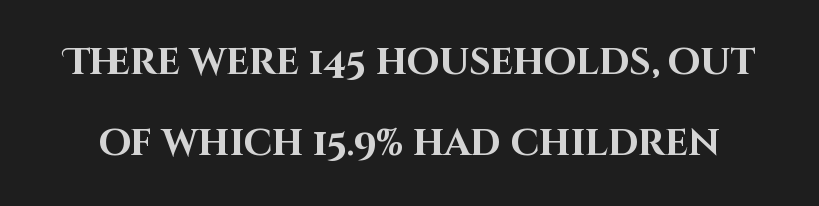
{"serif": "no", "italic": "no", "bold": "yes", "weight": "bold", "width": "normal", "stroke_contrast": "high", "x_height": "large", "monospaced": "no", "underline": "no", "line_spacing": "loose", "line_spacing_ratio": 2.18, "letter_spacing": "normal", "letter_spacing_em": 0.0, "glyph_px": 37}
